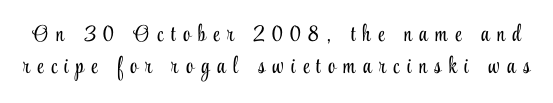
Each row of text sits above clean, open space. In terms of leading, this rendering sits right in the middle. The letters are spread apart with noticeably loose tracking. Stems here are at most as thick as an everyday book face.
